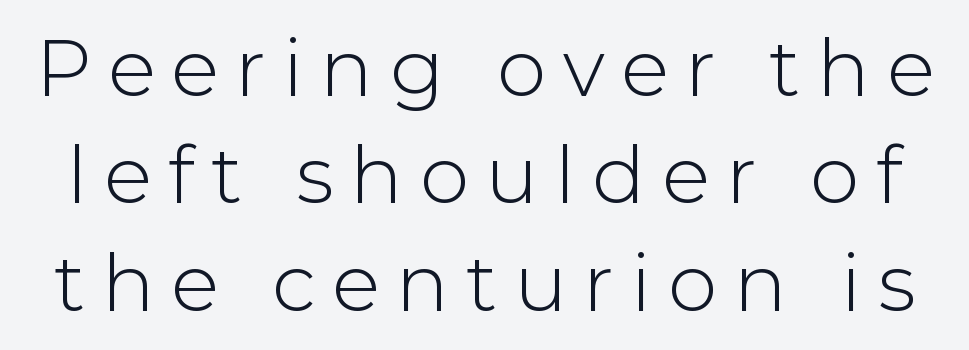
{"serif": "no", "italic": "no", "bold": "no", "weight": "light", "width": "normal", "stroke_contrast": "low", "x_height": "medium", "monospaced": "no", "underline": "no", "line_spacing": "normal", "line_spacing_ratio": 1.36, "letter_spacing": "wide", "letter_spacing_em": 0.21, "glyph_px": 79}
